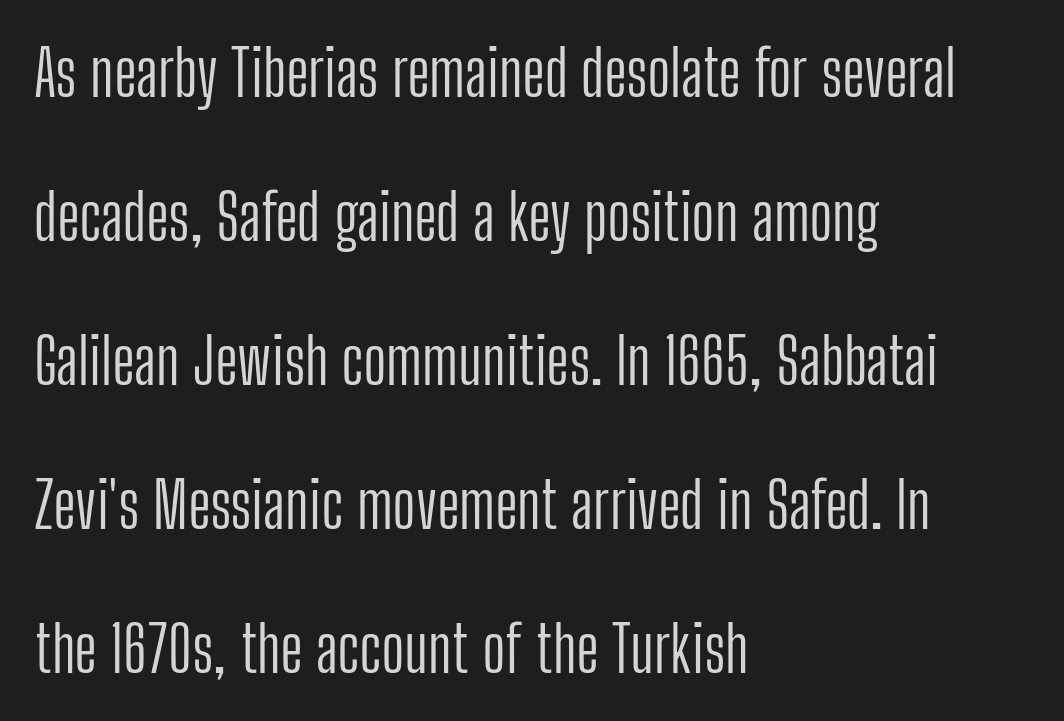
The image shows 64 px light, condensed sans-serif type, upright; set left-aligned, loose line spacing (2.25x), normal letter spacing, not underlined; low stroke contrast and a medium x-height.
